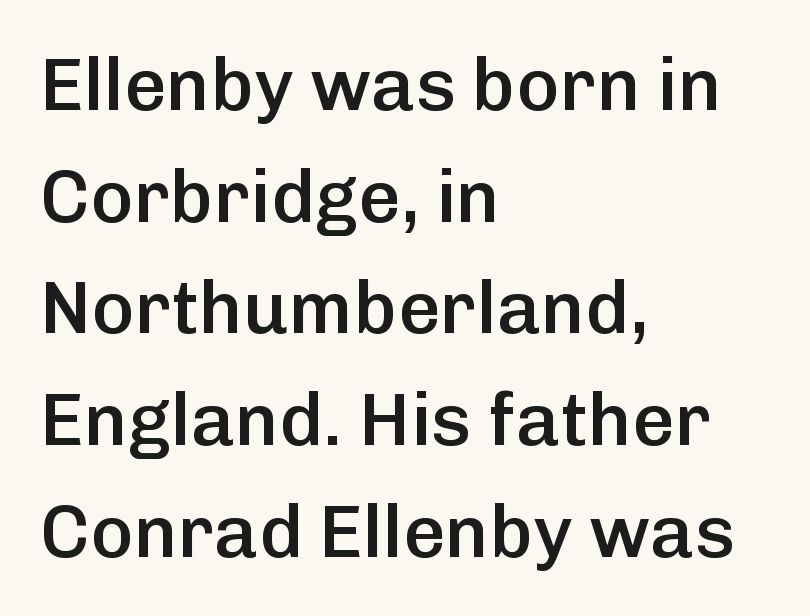
Quick note: interline space is typical. Just letters on the line, the space beneath them empty. This is moderately heavy type, rendered in semibold. Note the varied advance widths — an 'i' is clearly narrower than an 'm'. A student would call this left alignment; a typographer would say flush left, rag right.
